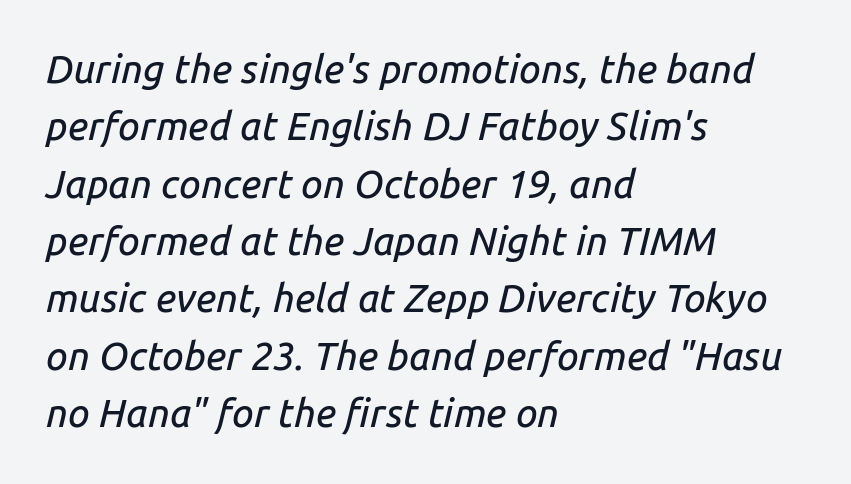
The image shows 39 px text type, italic (leaning right); set left-aligned, normal line spacing (1.47x), normal letter spacing, not underlined; low stroke contrast and a medium x-height.
